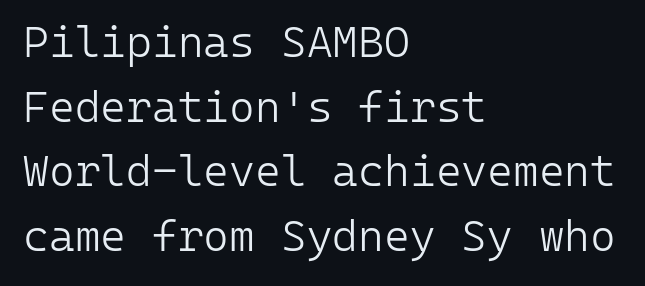
The image shows 44 px light sans-serif type, upright, monospaced; set left-aligned, normal line spacing (1.47x), normal letter spacing, not underlined; low stroke contrast and a medium x-height.
